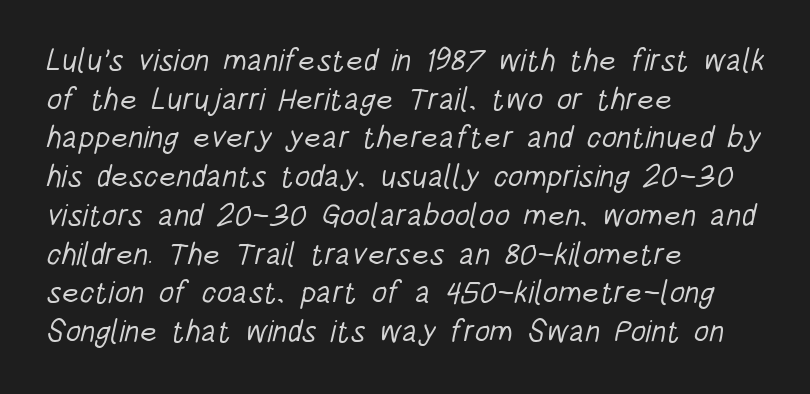
{"serif": "no", "bold": "no", "weight": "light", "width": "condensed", "stroke_contrast": "low", "x_height": "large", "monospaced": "no", "underline": "no", "align": "left", "line_spacing": "normal", "line_spacing_ratio": 1.25, "letter_spacing": "normal", "letter_spacing_em": 0.0, "glyph_px": 31}
